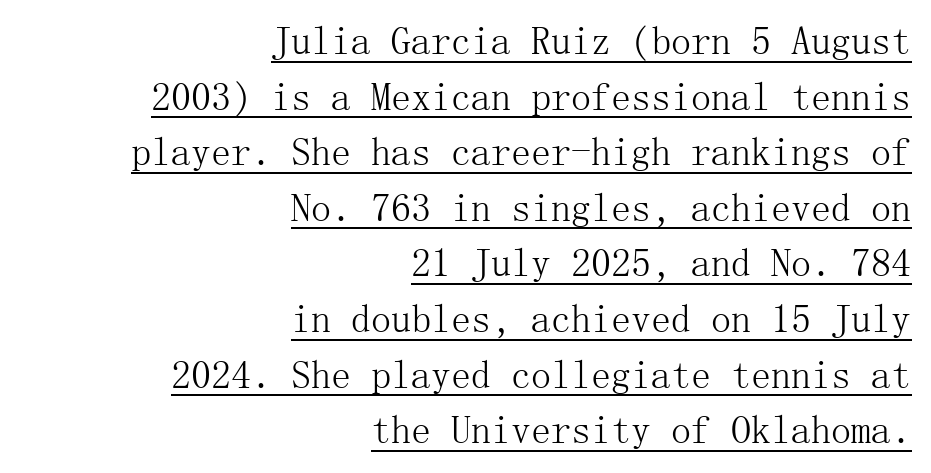
Q: Is the text bold? A: No.
Q: Is the text italic (slanted)? A: No, it is upright.
Q: Is the typeface a serif or a sans-serif typeface? A: Serif.
Q: Is the text underlined? A: Yes.
Q: How is the paragraph aligned? A: Right-aligned.
Q: Is the spacing between letters normal or unusually wide? A: Normal.
Q: Is the spacing between lines tight, normal or loose? A: Normal.
Q: Width (condensed, normal, or wide)? A: Normal.
Q: Stroke contrast? A: Medium.
Q: x-height? A: Medium.
